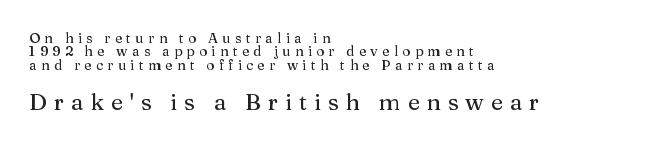
{"italic": "no", "underline": "no", "align": "left", "line_spacing": "tight", "line_spacing_ratio": 0.95, "letter_spacing": "wide", "letter_spacing_em": 0.3, "larger_block": "second", "size_ratio": 1.64, "glyph_px": 23}
